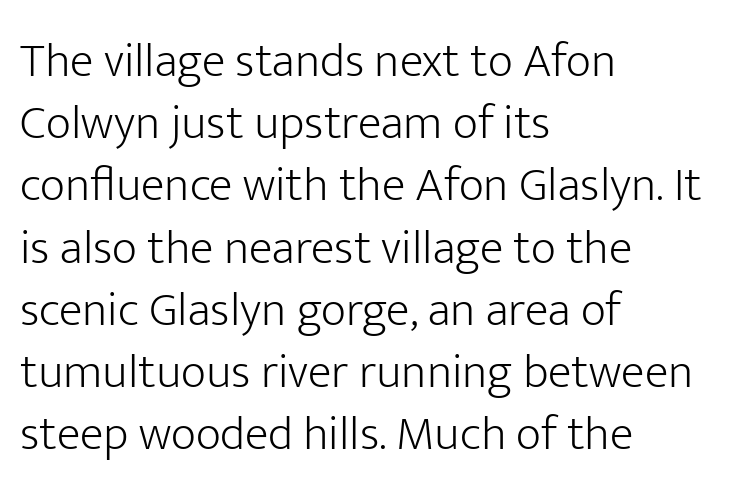
The image shows 49 px light sans-serif type, upright; set left-aligned, normal line spacing (1.27x), normal letter spacing, not underlined; low stroke contrast and a medium x-height.
